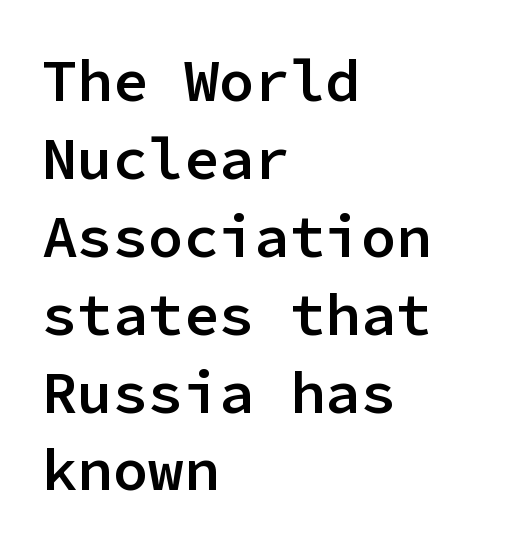
Q: Is the text bold? A: Semi-bold.
Q: Is the text italic (slanted)? A: No, it is upright.
Q: Is the typeface a serif or a sans-serif typeface? A: Sans-serif.
Q: Is the text underlined? A: No.
Q: How is the paragraph aligned? A: Left-aligned.
Q: Is the spacing between letters normal or unusually wide? A: Normal.
Q: Is the spacing between lines tight, normal or loose? A: Normal.
Q: Width (condensed, normal, or wide)? A: Normal.
Q: Stroke contrast? A: Low.
Q: x-height? A: Medium.
Q: Monospaced? A: Yes.
